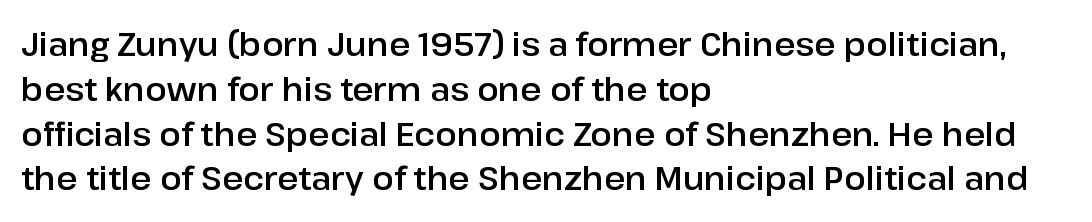
{"serif": "no", "italic": "no", "width": "normal", "stroke_contrast": "low", "x_height": "medium", "monospaced": "no", "underline": "no", "align": "left", "line_spacing": "normal", "line_spacing_ratio": 1.4, "letter_spacing": "normal", "letter_spacing_em": 0.0, "glyph_px": 32}
